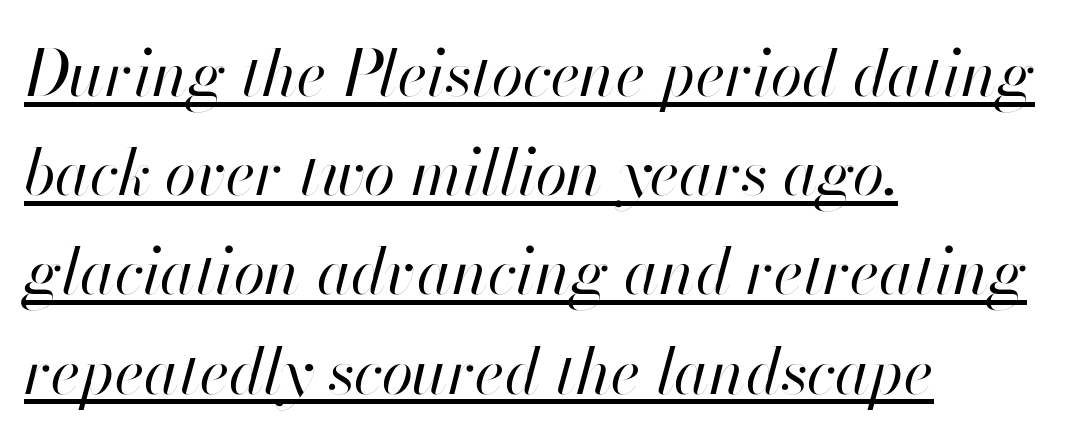
{"italic": "yes", "lean": "right", "slant_degrees": 13, "bold": "no", "weight": "regular", "width": "normal", "stroke_contrast": "high", "x_height": "small", "monospaced": "no", "underline": "yes", "align": "left", "line_spacing": "normal", "line_spacing_ratio": 1.55, "letter_spacing": "normal", "letter_spacing_em": 0.0, "glyph_px": 64}
